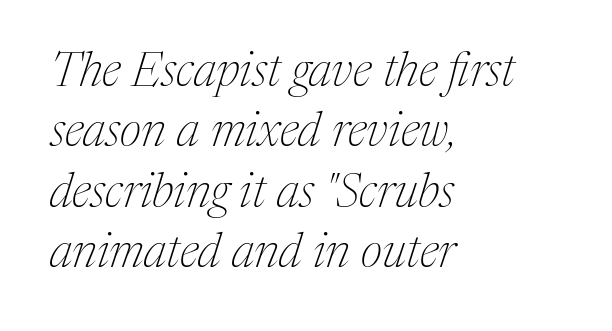
Stroke terminals: seriffed. A bare baseline throughout the passage. Does the lettering tilt? It does — this is italic. Teacher's note: observe the even left margin — that is flush-left alignment.
